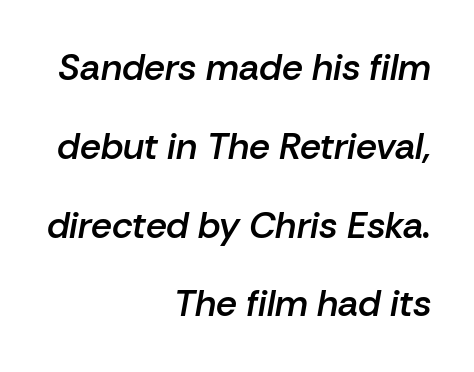
The image shows 37 px semibold type, italic (leaning right); set right-aligned, loose line spacing (2.13x), normal letter spacing, not underlined; low stroke contrast and a medium x-height.
